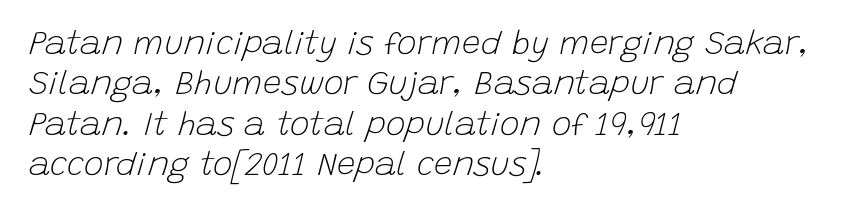
Q: Is the text bold? A: No.
Q: Is the text italic (slanted)? A: Yes, it leans right by about 15 degrees.
Q: Is the text underlined? A: No.
Q: How is the paragraph aligned? A: Left-aligned.
Q: Is the spacing between letters normal or unusually wide? A: Normal.
Q: Width (condensed, normal, or wide)? A: Normal.
Q: Stroke contrast? A: Low.
Q: x-height? A: Large.
Q: Monospaced? A: No.
